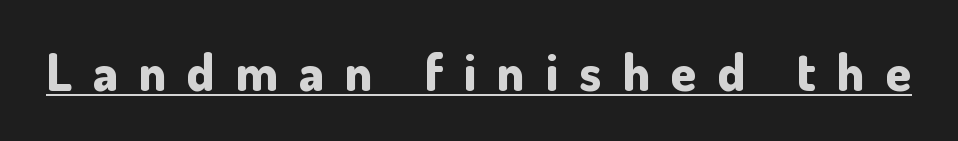
The letters advance in unequal steps, a hallmark of proportional type. The characters display no serif detailing; their extremities are plain. The specimen reads as upright at a glance. Every letter is thick-stroked: bold, no question. Underlined type. This sample uses expanded letter spacing, leaving extra air between glyphs.
